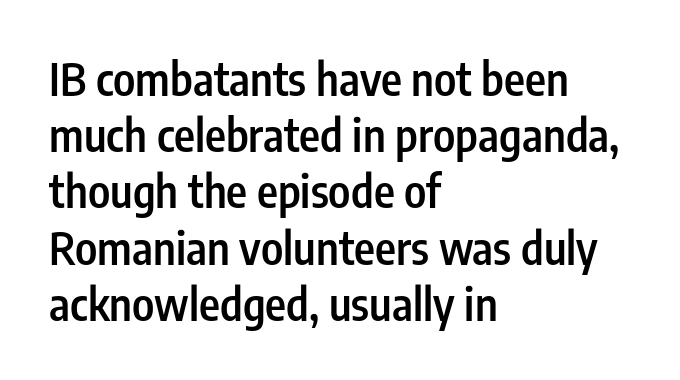
The image shows 45 px semibold, condensed sans-serif type, upright; set left-aligned, normal line spacing (1.25x), normal letter spacing, not underlined; low stroke contrast and a medium x-height.
